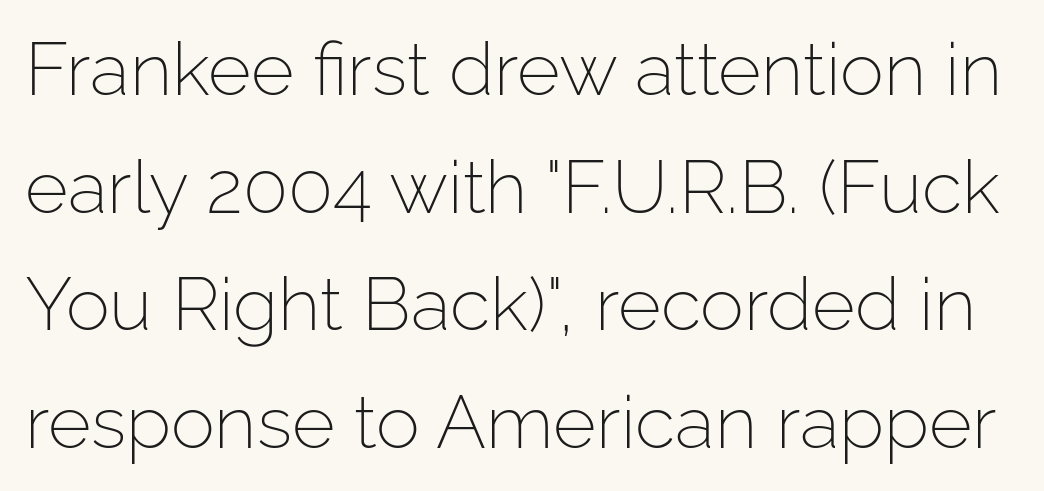
The image shows 74 px light sans-serif type, upright; set normal line spacing (1.59x), normal letter spacing, not underlined; low stroke contrast and a medium x-height.
